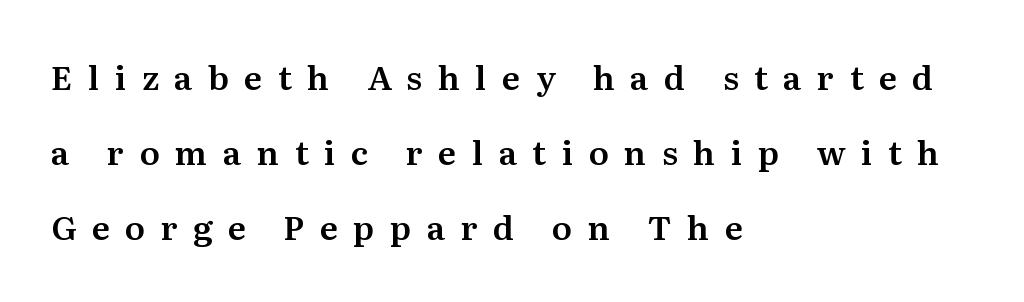
The image shows 33 px serif type, upright; set left-aligned, loose line spacing (2.27x), unusually wide letter spacing (+0.47 em), not underlined; medium stroke contrast and a medium x-height.
